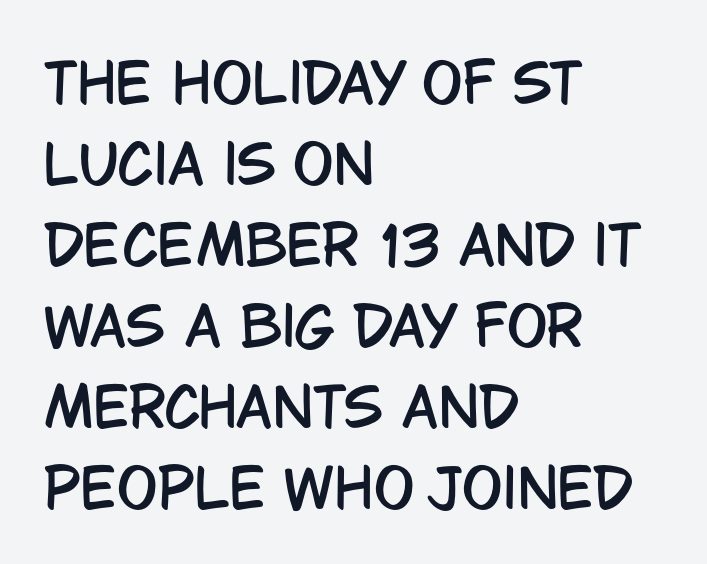
{"serif": "no", "italic": "no", "width": "condensed", "stroke_contrast": "low", "x_height": "large", "monospaced": "no", "underline": "no", "align": "left", "line_spacing": "normal", "line_spacing_ratio": 1.5, "letter_spacing": "normal", "letter_spacing_em": 0.0, "glyph_px": 54}
